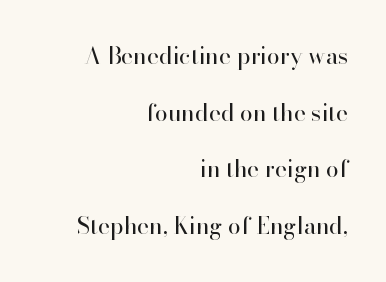
Q: Is the text bold? A: No.
Q: Is the text italic (slanted)? A: No, it is upright.
Q: Is the text underlined? A: No.
Q: How is the paragraph aligned? A: Right-aligned.
Q: Is the spacing between letters normal or unusually wide? A: Normal.
Q: Is the spacing between lines tight, normal or loose? A: Loose.
